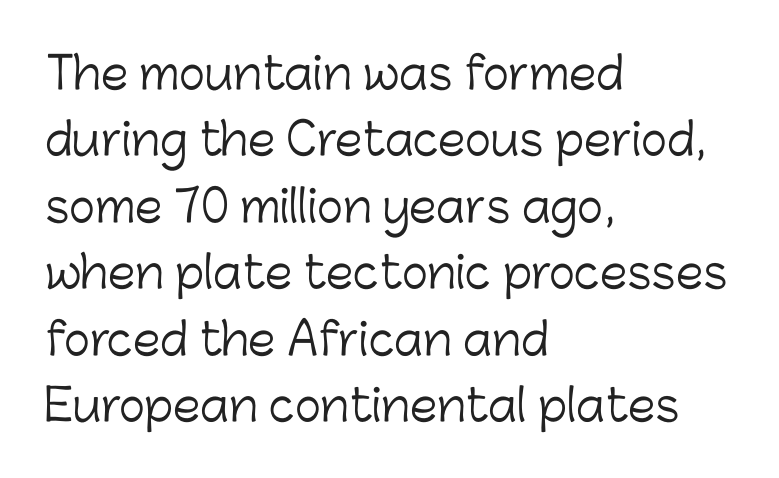
Q: Is the text bold? A: No.
Q: Is the text italic (slanted)? A: No, it is upright.
Q: Is the typeface a serif or a sans-serif typeface? A: Sans-serif.
Q: Is the text underlined? A: No.
Q: How is the paragraph aligned? A: Left-aligned.
Q: Is the spacing between letters normal or unusually wide? A: Normal.
Q: Is the spacing between lines tight, normal or loose? A: Normal.
Q: Width (condensed, normal, or wide)? A: Normal.
Q: Stroke contrast? A: Low.
Q: x-height? A: Medium.
Q: Monospaced? A: No.
